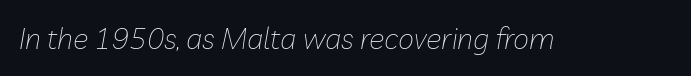
Slanted lettering throughout. The letterforms sit at book weight or below. Plain, unruled lines of type. The passage shown is typed in a proportional face where columns would drift. Short note: letters normally spaced.
